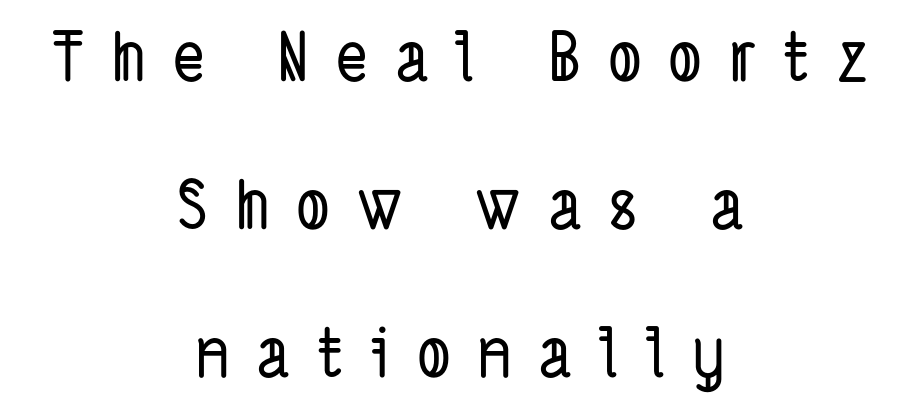
{"serif": "no", "width": "condensed", "stroke_contrast": "low", "x_height": "medium", "monospaced": "no", "underline": "no", "align": "center", "line_spacing": "loose", "line_spacing_ratio": 2.21, "letter_spacing": "wide", "letter_spacing_em": 0.4, "glyph_px": 67}
